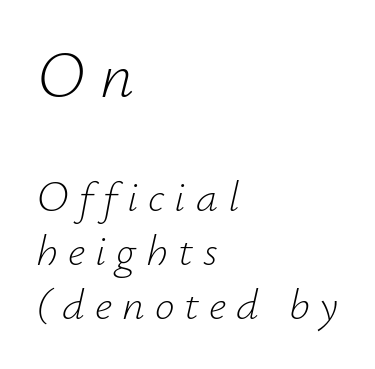
{"italic": "yes", "lean": "right", "slant_degrees": 12, "bold": "no", "weight": "light", "width": "normal", "stroke_contrast": "low", "x_height": "small", "monospaced": "no", "underline": "no", "align": "left", "line_spacing_ratio": 1.23, "letter_spacing": "wide", "letter_spacing_em": 0.23, "larger_block": "first", "size_ratio": 1.5, "glyph_px": 66}
